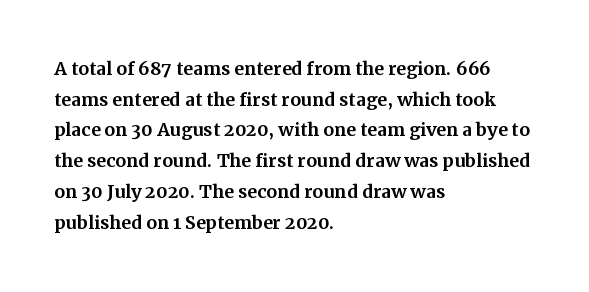
Q: Is the text italic (slanted)? A: No, it is upright.
Q: Is the text underlined? A: No.
Q: How is the paragraph aligned? A: Left-aligned.
Q: Is the spacing between letters normal or unusually wide? A: Normal.
Q: Is the spacing between lines tight, normal or loose? A: Normal.
